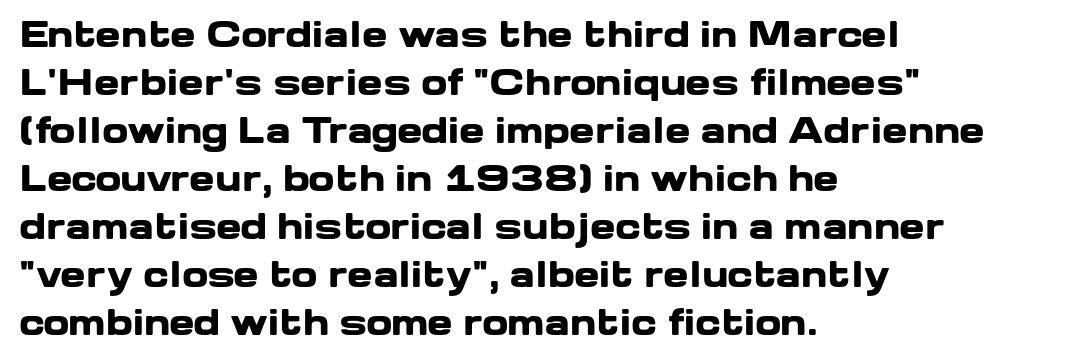
Typographically, this falls in the sans-serif category. Students, note that the glyphs here touch the page at normal intervals. This block has exactly the height ordinary leading produces. The specimen omits any rule beneath the text block's lines. Stroke thickness is high; the sample reads as a true bold.
